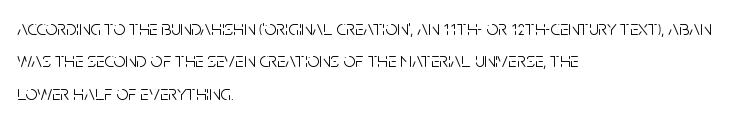
The image shows 21 px text type, upright; set left-aligned, normal line spacing (1.54x), normal letter spacing, not underlined.
